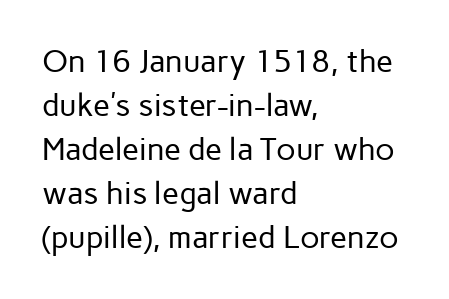
Q: Is the text bold? A: No.
Q: Is the text italic (slanted)? A: No, it is upright.
Q: Is the typeface a serif or a sans-serif typeface? A: Sans-serif.
Q: Is the text underlined? A: No.
Q: How is the paragraph aligned? A: Left-aligned.
Q: Is the spacing between letters normal or unusually wide? A: Normal.
Q: Is the spacing between lines tight, normal or loose? A: Normal.
Q: Width (condensed, normal, or wide)? A: Normal.
Q: Stroke contrast? A: Low.
Q: x-height? A: Medium.
Q: Monospaced? A: No.
